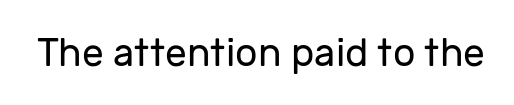
A typesetter would mark this as roman, not italic. The glyphs are unaccompanied by any horizontal stroke below them. The weight tops out at a normal text grade. Here the glyphs are tracked normally, forming tight word shapes. Letterform terminals end flat and unadorned throughout the passage.
